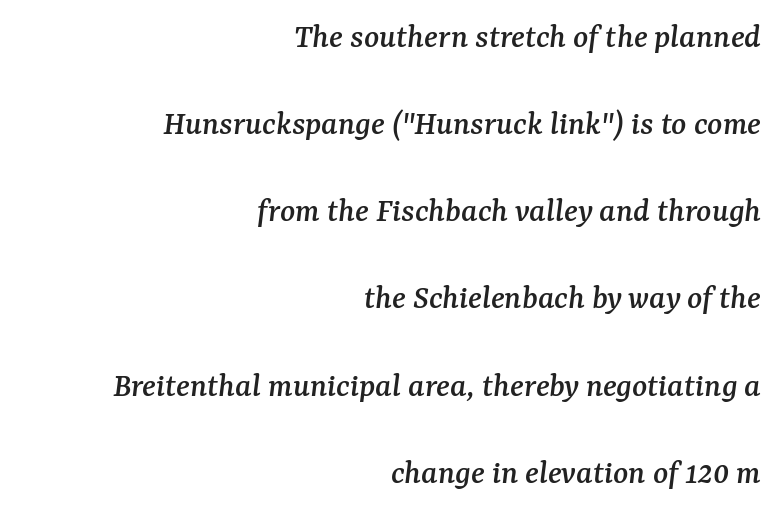
Glyph-to-glyph distance matches everyday printed text. The space beneath each line is pristine and unruled. Letterform terminals end in serifs throughout the passage. It's the slanting kind of type. Proportional: the letters do not fall into vertical columns.
